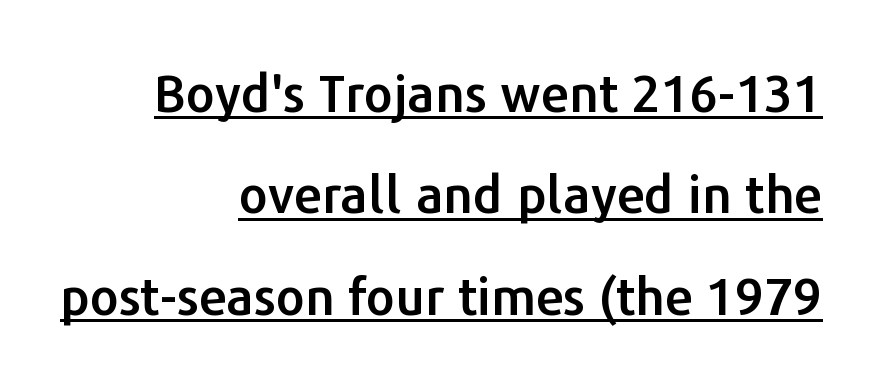
Q: Is the text italic (slanted)? A: No, it is upright.
Q: Is the typeface a serif or a sans-serif typeface? A: Sans-serif.
Q: Is the text underlined? A: Yes.
Q: How is the paragraph aligned? A: Right-aligned.
Q: Is the spacing between letters normal or unusually wide? A: Normal.
Q: Is the spacing between lines tight, normal or loose? A: Loose.
Q: Width (condensed, normal, or wide)? A: Normal.
Q: Stroke contrast? A: Low.
Q: x-height? A: Medium.
Q: Monospaced? A: No.
